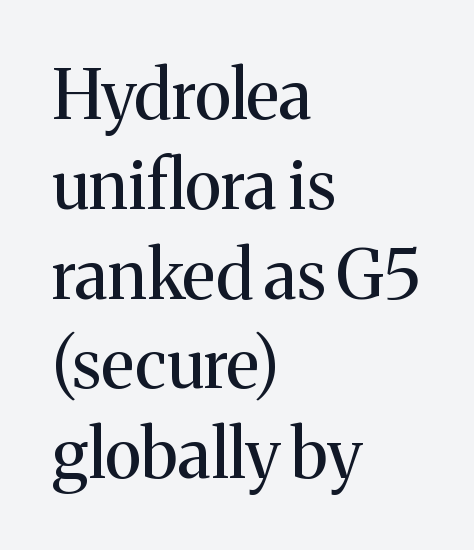
This sample has the flowing, uneven cadence of proportional lettering. Quick note: interline space is typical. Nope, not italic — everything's standing straight. The rendering shows small feet on the letterforms — a serif design. Just letters on the line, the space beneath them empty.
